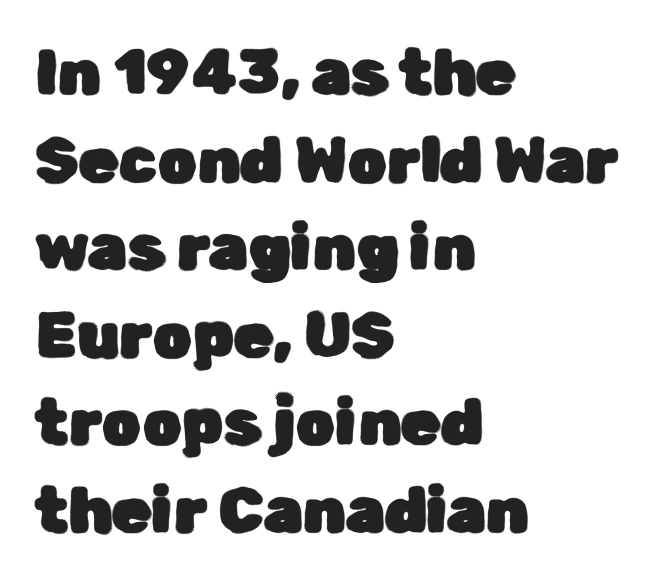
This rendering employs a face without finishing strokes, i.e., a sans-serif. How are the letters spaced? Ordinarily, with no added tracking. The vertical gap from one line to the next is medium. The space directly below the letters is spotless. The passage shown is typed in a proportional face where columns would drift.
